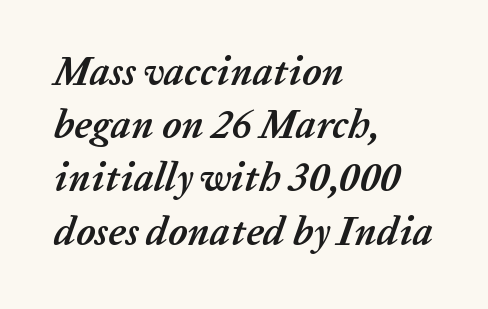
Any mark beneath the type? The region is blank. Slanted lettering throughout. The compositor pushed each line to the left boundary. The rows are spaced the way most documents space them. The type is set solid horizontally, with unmodified tracking. Spacing verdict: proportional, widths tailored to each character.
